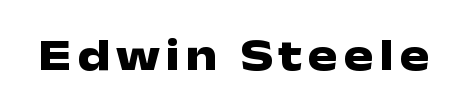
Q: Is the text bold? A: Yes.
Q: Is the text italic (slanted)? A: No, it is upright.
Q: Is the typeface a serif or a sans-serif typeface? A: Sans-serif.
Q: Is the text underlined? A: No.
Q: Width (condensed, normal, or wide)? A: Wide.
Q: Stroke contrast? A: Low.
Q: x-height? A: Medium.
Q: Monospaced? A: No.
